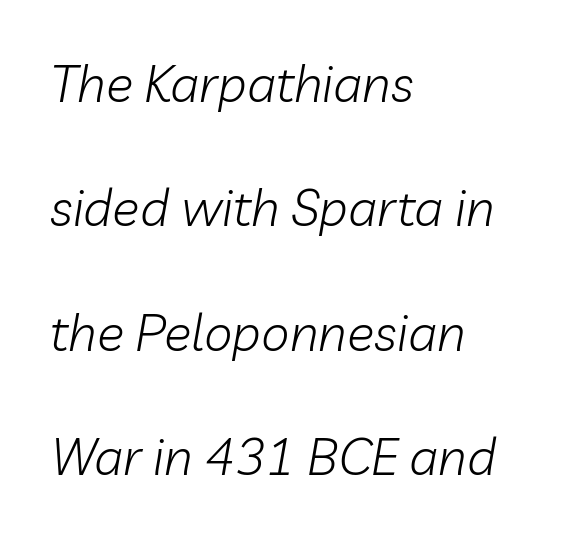
You could not count columns in this text — the font is proportionally spaced. Characters are canted at an angle relative to the baseline's perpendicular. The horizontal fit of the characters is conventional and even. Each line starts at the same left margin while the right side varies.
